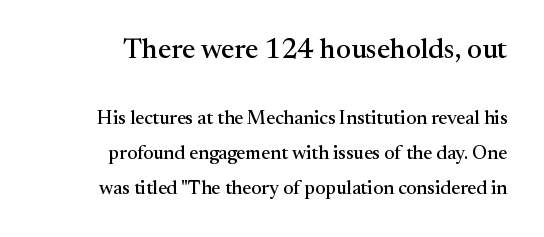
The image shows 28 px serif type, upright; set right-aligned, line spacing 1.82x, normal letter spacing, not underlined; the first (top) block is 1.47x larger; medium stroke contrast and a medium x-height.
